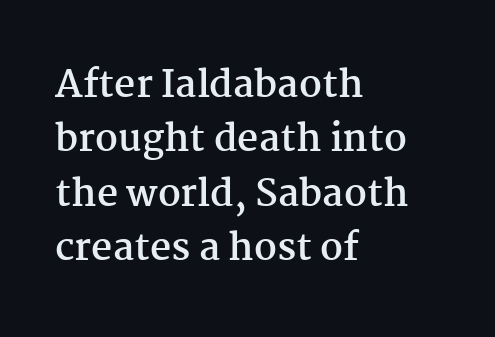
Check under the words: just untouched page. Honestly, the row spacing looks completely unremarkable. The letters sit at their default tracking, neither squeezed nor spread. The face used here is proportionally spaced, like ordinary book or web type.
